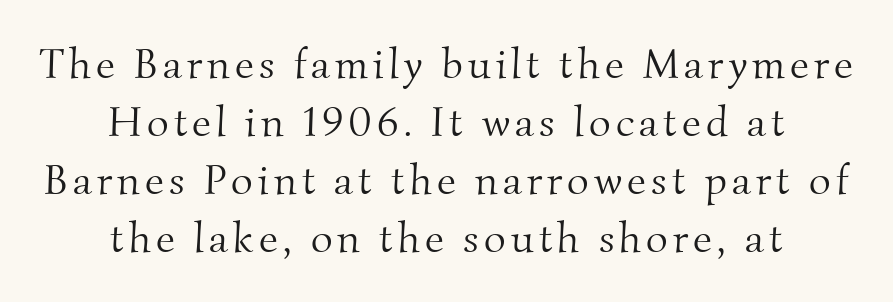
Q: Is the text bold? A: No.
Q: Is the typeface a serif or a sans-serif typeface? A: Serif.
Q: Is the text underlined? A: No.
Q: How is the paragraph aligned? A: Centered.
Q: Is the spacing between lines tight, normal or loose? A: Normal.
Q: Width (condensed, normal, or wide)? A: Normal.
Q: Stroke contrast? A: Medium.
Q: x-height? A: Small.
Q: Monospaced? A: No.
